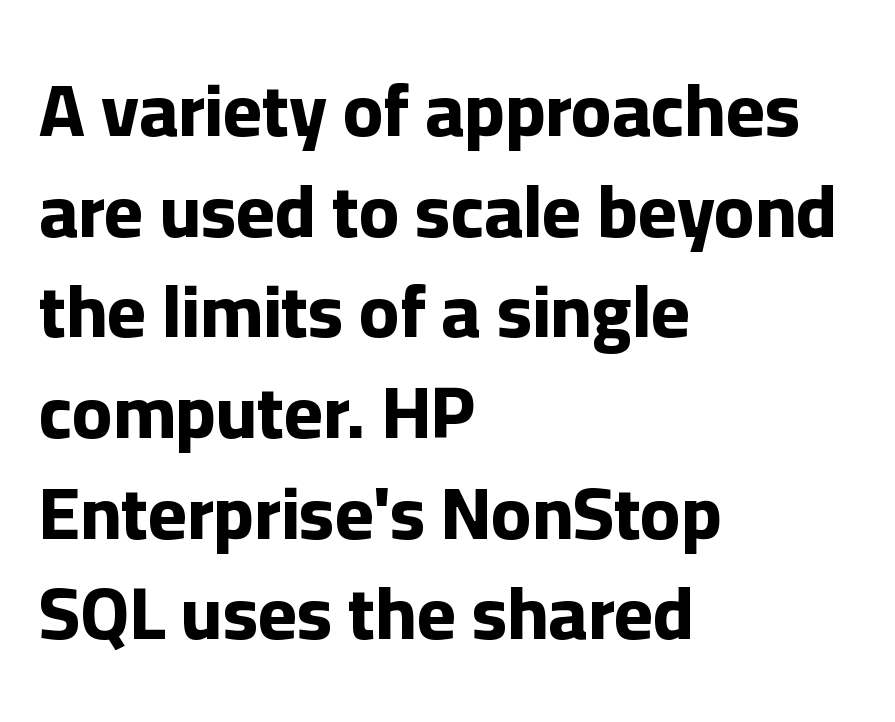
{"serif": "no", "italic": "no", "bold": "yes", "weight": "bold", "width": "normal", "stroke_contrast": "low", "x_height": "medium", "monospaced": "no", "underline": "no", "align": "left", "line_spacing": "normal", "line_spacing_ratio": 1.36, "letter_spacing": "normal", "letter_spacing_em": 0.0, "glyph_px": 74}
